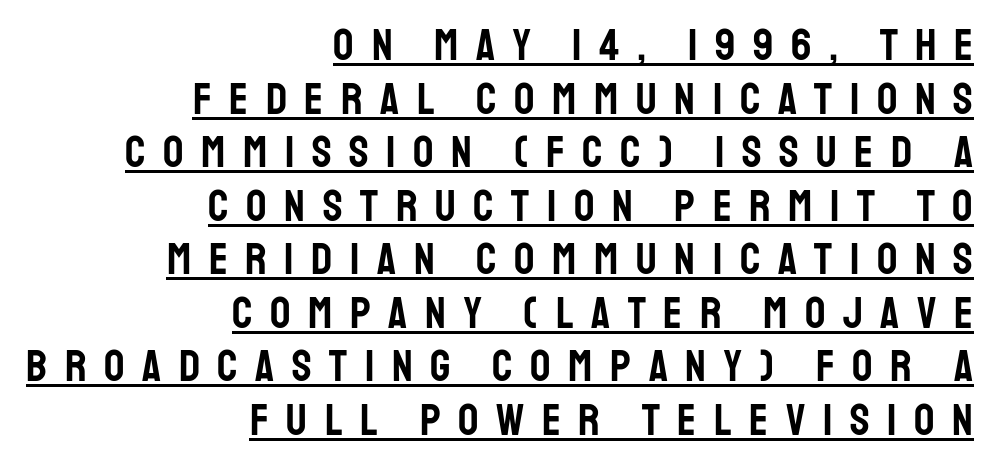
{"serif": "no", "italic": "no", "width": "condensed", "stroke_contrast": "low", "x_height": "large", "monospaced": "no", "underline": "yes", "align": "right", "line_spacing_ratio": 1.19, "letter_spacing": "wide", "letter_spacing_em": 0.39, "glyph_px": 45}
